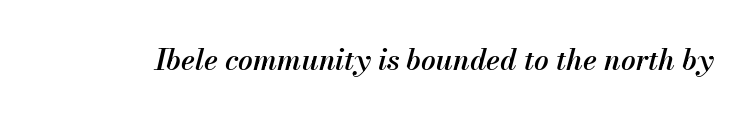
{"italic": "yes", "lean": "right", "slant_degrees": 13, "bold": "semi", "weight": "semibold", "width": "normal", "stroke_contrast": "medium", "x_height": "small", "monospaced": "no", "underline": "no", "letter_spacing": "normal", "letter_spacing_em": 0.0, "glyph_px": 29}
